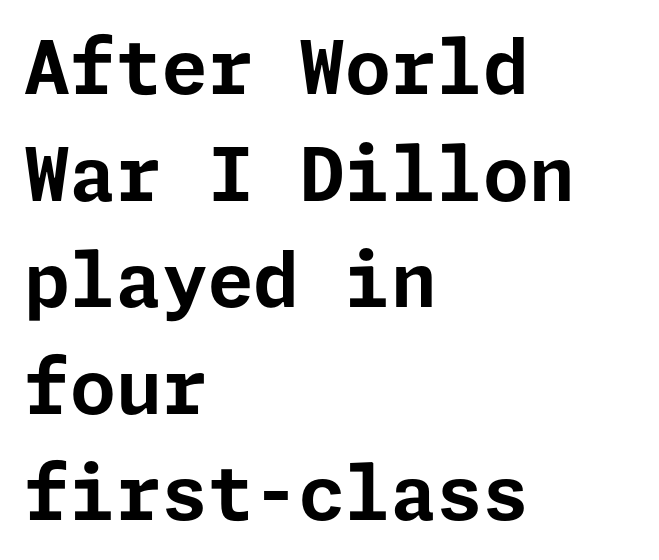
Q: Is the text bold? A: Yes.
Q: Is the text italic (slanted)? A: No, it is upright.
Q: Is the typeface a serif or a sans-serif typeface? A: Sans-serif.
Q: Is the text underlined? A: No.
Q: How is the paragraph aligned? A: Left-aligned.
Q: Is the spacing between letters normal or unusually wide? A: Normal.
Q: Is the spacing between lines tight, normal or loose? A: Normal.
Q: Width (condensed, normal, or wide)? A: Normal.
Q: Stroke contrast? A: Low.
Q: x-height? A: Medium.
